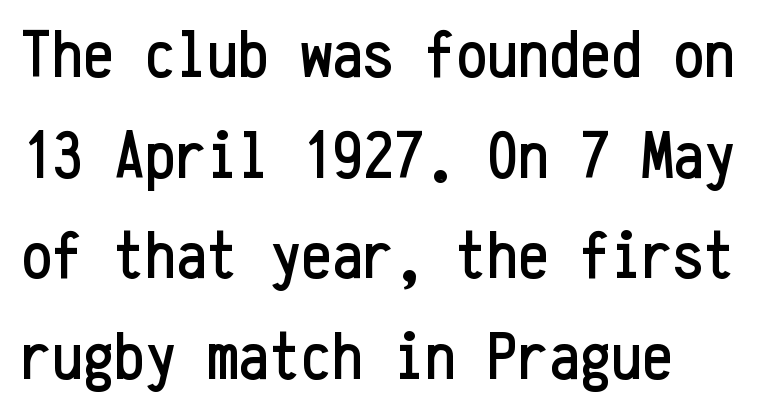
Q: Is the text italic (slanted)? A: No, it is upright.
Q: Is the typeface a serif or a sans-serif typeface? A: Sans-serif.
Q: Is the text underlined? A: No.
Q: How is the paragraph aligned? A: Left-aligned.
Q: Is the spacing between letters normal or unusually wide? A: Normal.
Q: Is the spacing between lines tight, normal or loose? A: Normal.
Q: Width (condensed, normal, or wide)? A: Condensed.
Q: Stroke contrast? A: Low.
Q: x-height? A: Medium.
Q: Monospaced? A: Yes.
